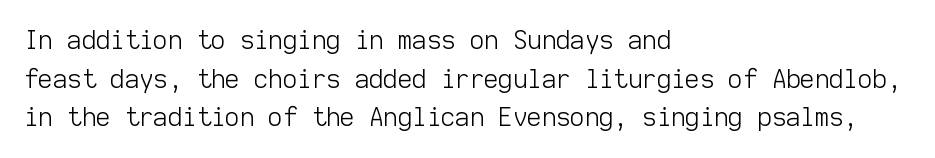
Q: Is the text bold? A: No.
Q: Is the text italic (slanted)? A: No, it is upright.
Q: Is the text underlined? A: No.
Q: How is the paragraph aligned? A: Left-aligned.
Q: Is the spacing between letters normal or unusually wide? A: Normal.
Q: Is the spacing between lines tight, normal or loose? A: Normal.
